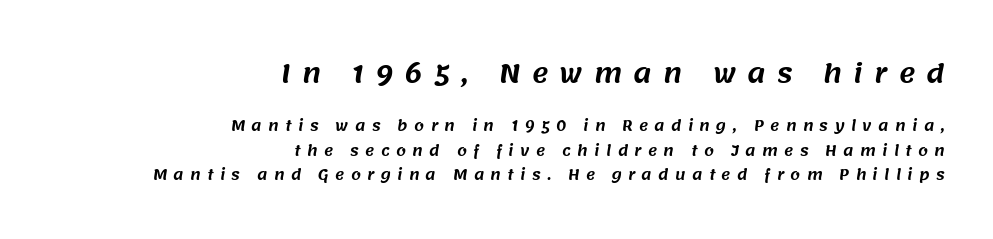
{"underline": "no", "align": "right", "line_spacing_ratio": 1.76, "letter_spacing": "wide", "letter_spacing_em": 0.45, "larger_block": "first", "size_ratio": 1.79, "glyph_px": 25}
